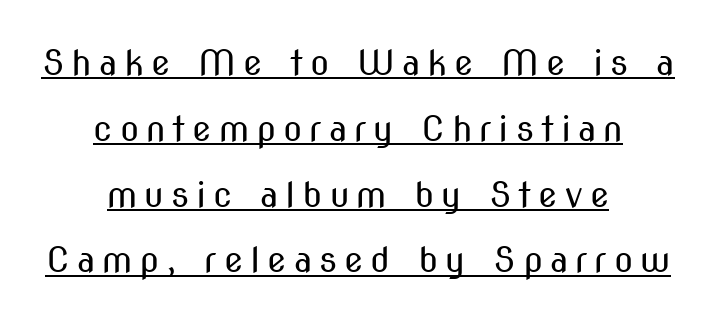
The image shows 35 px regular-weight, condensed sans-serif type, upright; set centered, line spacing 1.88x, unusually wide letter spacing (+0.2 em), underlined; medium stroke contrast and a medium x-height.
